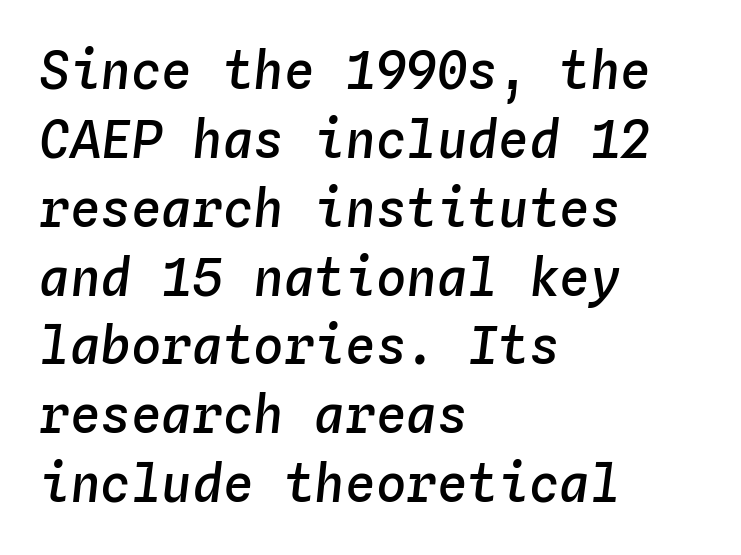
The image shows 51 px semibold type, italic (leaning right), monospaced; set left-aligned, normal line spacing (1.35x), normal letter spacing, not underlined; low stroke contrast and a medium x-height.
